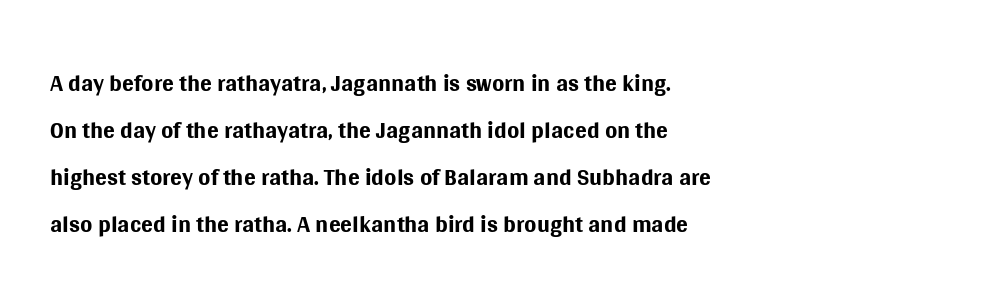
{"serif": "no", "italic": "no", "bold": "no", "weight": "regular", "width": "normal", "stroke_contrast": "medium", "x_height": "large", "monospaced": "no", "underline": "no", "align": "left", "line_spacing": "normal", "line_spacing_ratio": 1.34, "letter_spacing": "normal", "letter_spacing_em": 0.0, "glyph_px": 35}
